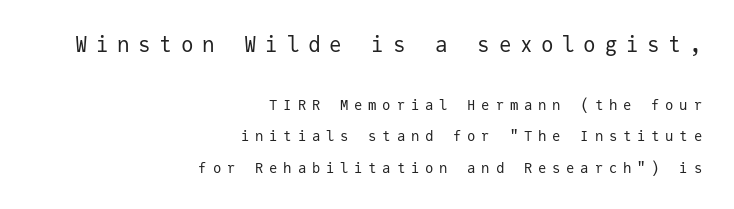
The image shows 21 px text type, upright; set right-aligned, loose line spacing (2.24x), unusually wide letter spacing (+0.41 em), not underlined; the first (top) block is 1.5x larger.
